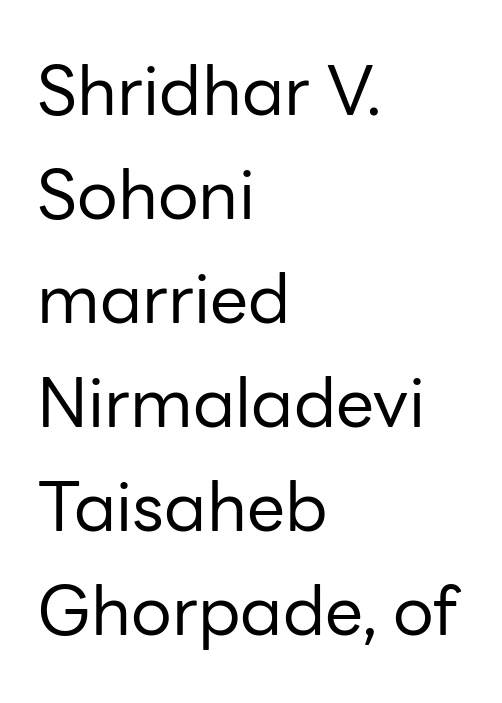
Q: Is the text bold? A: No.
Q: Is the text italic (slanted)? A: No, it is upright.
Q: Is the typeface a serif or a sans-serif typeface? A: Sans-serif.
Q: Is the text underlined? A: No.
Q: How is the paragraph aligned? A: Left-aligned.
Q: Is the spacing between letters normal or unusually wide? A: Normal.
Q: Is the spacing between lines tight, normal or loose? A: Normal.
Q: Width (condensed, normal, or wide)? A: Normal.
Q: Stroke contrast? A: Low.
Q: x-height? A: Medium.
Q: Monospaced? A: No.
